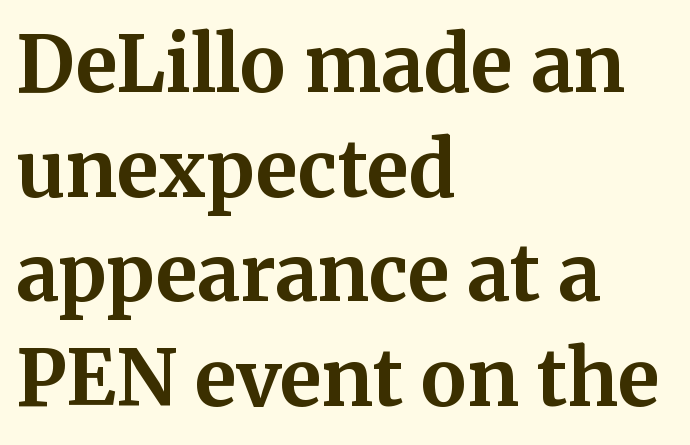
Teacher's note: observe the even left margin — that is flush-left alignment. Each letter's strokes conclude with small projecting serifs. The font's upright variant was chosen for this text. Each letter keeps its own natural width here, so spacing adapts to shape. Stroke thickness is high; the sample reads as a true bold.
